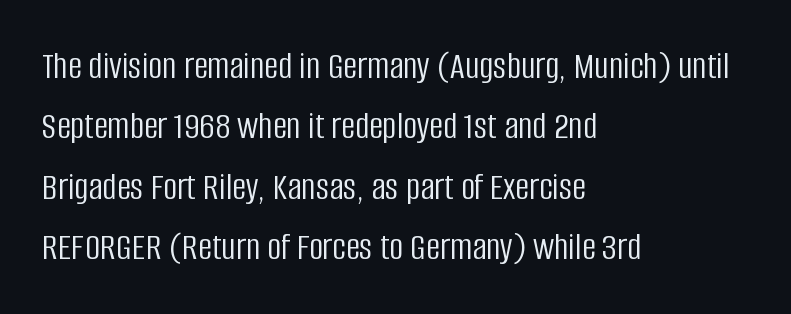
{"serif": "no", "italic": "no", "bold": "no", "weight": "light", "width": "condensed", "stroke_contrast": "low", "x_height": "large", "monospaced": "no", "underline": "no", "align": "left", "line_spacing": "normal", "line_spacing_ratio": 1.55, "letter_spacing": "normal", "letter_spacing_em": 0.0, "glyph_px": 39}
